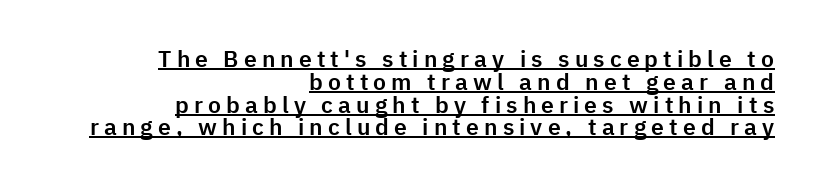
{"italic": "no", "underline": "yes", "align": "right", "line_spacing": "tight", "line_spacing_ratio": 0.99, "letter_spacing": "wide", "letter_spacing_em": 0.22, "glyph_px": 23}
